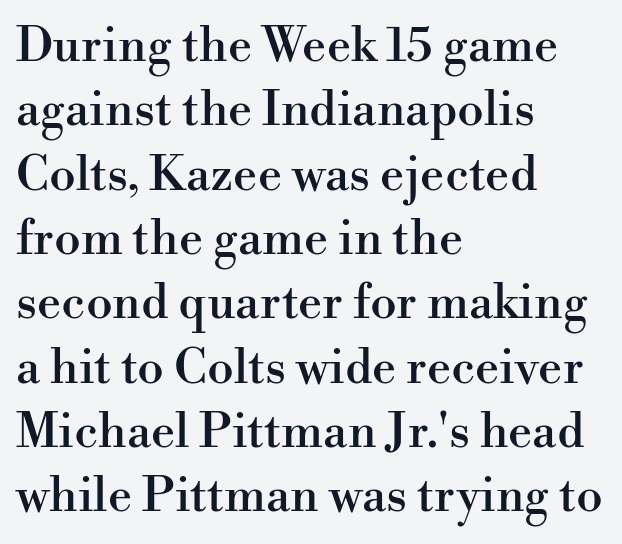
Q: Is the text italic (slanted)? A: No, it is upright.
Q: Is the typeface a serif or a sans-serif typeface? A: Serif.
Q: Is the text underlined? A: No.
Q: How is the paragraph aligned? A: Left-aligned.
Q: Is the spacing between letters normal or unusually wide? A: Normal.
Q: Is the spacing between lines tight, normal or loose? A: Normal.
Q: Width (condensed, normal, or wide)? A: Normal.
Q: Stroke contrast? A: High.
Q: x-height? A: Small.
Q: Monospaced? A: No.
